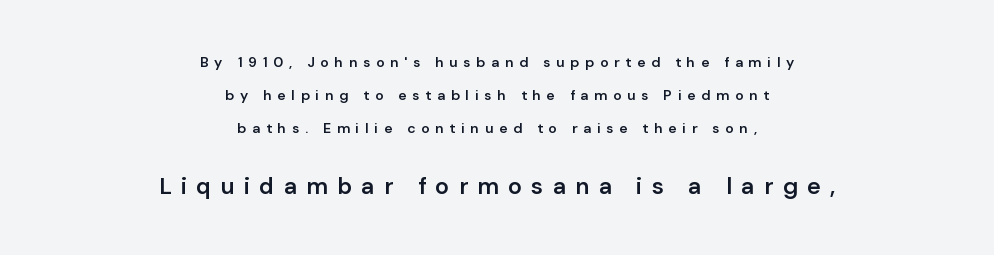
Q: Is the text bold? A: Semi-bold.
Q: Is the text italic (slanted)? A: No, it is upright.
Q: Is the text underlined? A: No.
Q: How is the paragraph aligned? A: Centered.
Q: Is the spacing between letters normal or unusually wide? A: Unusually wide.
Q: Is the spacing between lines tight, normal or loose? A: Loose.
Q: Which block of text is set in a larger size, the first (top) or the second (bottom)? A: The second (bottom) one.
